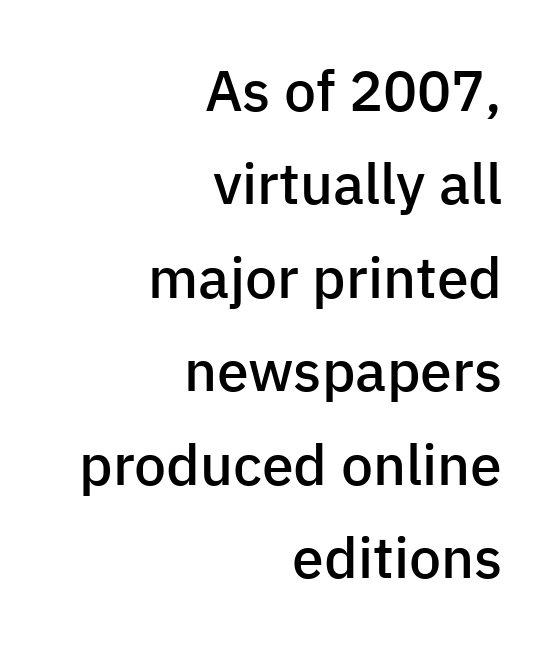
The image shows 57 px semibold sans-serif type, upright; set right-aligned, normal line spacing (1.64x), normal letter spacing, not underlined; low stroke contrast and a medium x-height.
